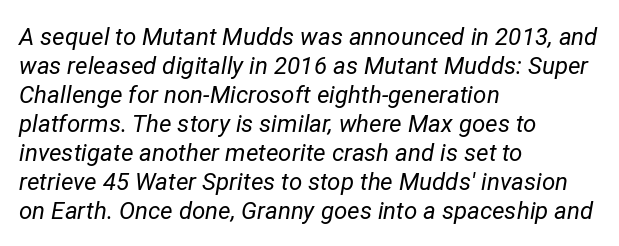
Q: Is the text bold? A: No.
Q: Is the text italic (slanted)? A: Yes, it leans right by about 12 degrees.
Q: Is the text underlined? A: No.
Q: How is the paragraph aligned? A: Left-aligned.
Q: Is the spacing between letters normal or unusually wide? A: Normal.
